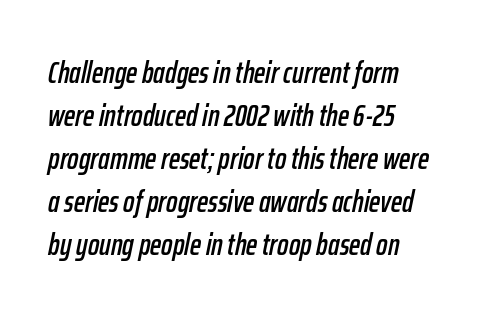
Q: Is the text italic (slanted)? A: Yes, it leans right by about 12 degrees.
Q: Is the text underlined? A: No.
Q: How is the paragraph aligned? A: Left-aligned.
Q: Is the spacing between letters normal or unusually wide? A: Normal.
Q: Is the spacing between lines tight, normal or loose? A: Normal.
Q: Width (condensed, normal, or wide)? A: Condensed.
Q: Stroke contrast? A: Low.
Q: x-height? A: Medium.
Q: Monospaced? A: No.
